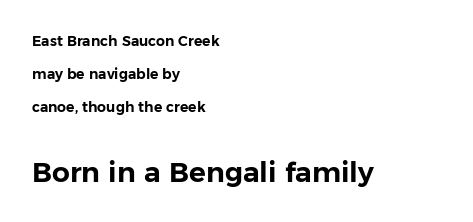
{"serif": "no", "italic": "no", "width": "normal", "stroke_contrast": "low", "x_height": "medium", "monospaced": "no", "underline": "no", "align": "left", "line_spacing": "loose", "line_spacing_ratio": 2.36, "letter_spacing": "normal", "letter_spacing_em": 0.0, "larger_block": "second", "size_ratio": 2.0, "glyph_px": 28}
